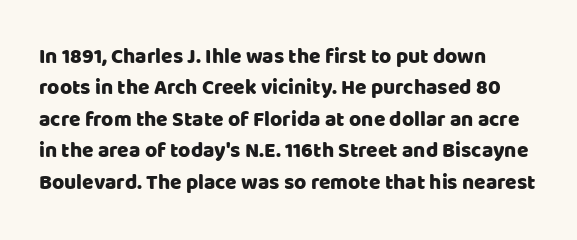
The image shows 21 px text type, upright; set left-aligned, normal line spacing (1.5x), normal letter spacing, not underlined.
